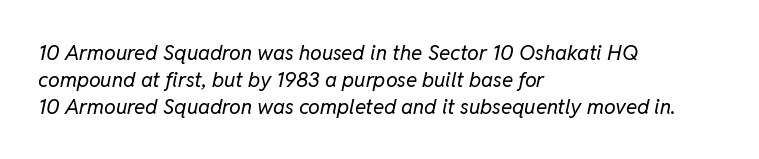
Q: Is the text bold? A: No.
Q: Is the text italic (slanted)? A: Yes, it leans right by about 11 degrees.
Q: Is the text underlined? A: No.
Q: How is the paragraph aligned? A: Left-aligned.
Q: Is the spacing between letters normal or unusually wide? A: Normal.
Q: Is the spacing between lines tight, normal or loose? A: Normal.
